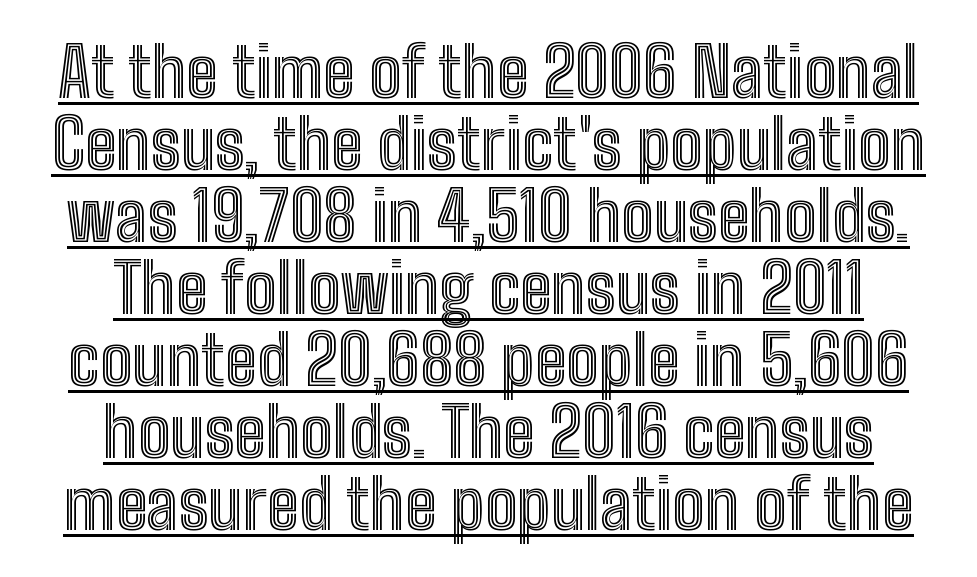
Q: Is the text italic (slanted)? A: No, it is upright.
Q: Is the text underlined? A: Yes.
Q: How is the paragraph aligned? A: Centered.
Q: Is the spacing between letters normal or unusually wide? A: Normal.
Q: Is the spacing between lines tight, normal or loose? A: Tight.
Q: Width (condensed, normal, or wide)? A: Condensed.
Q: x-height? A: Medium.
Q: Monospaced? A: No.
